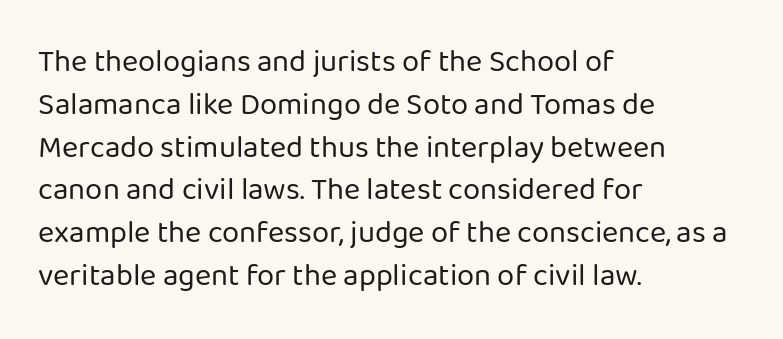
Short note: letters normally spaced. Leftover space on each line is placed entirely after the last word. Font category for this specimen: sans-serif. Think standard paragraph weight, or any step lighter than that.
